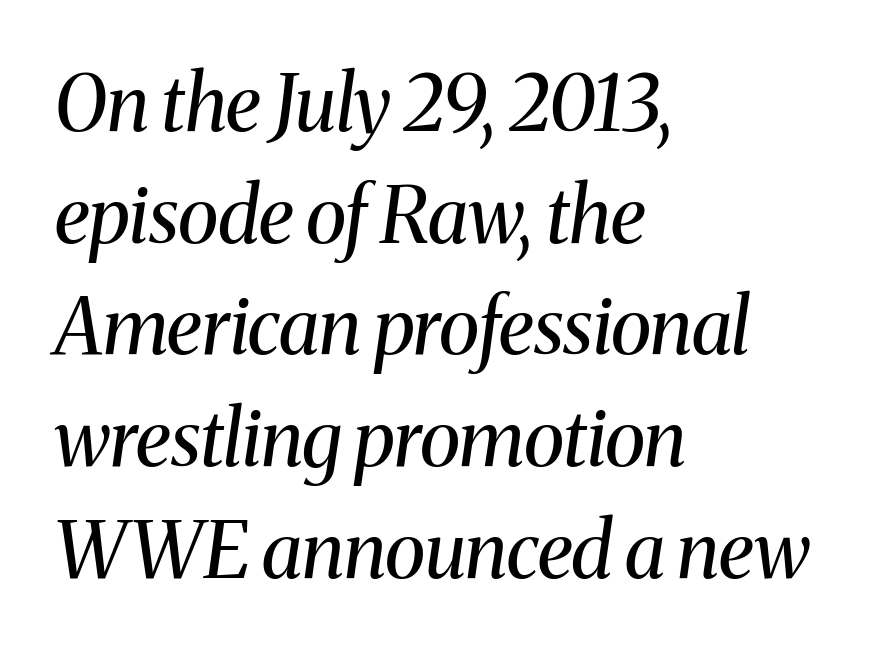
The image shows 77 px regular-weight serif type, italic (leaning right); set left-aligned, normal line spacing (1.45x), normal letter spacing, not underlined; medium stroke contrast and a medium x-height.
